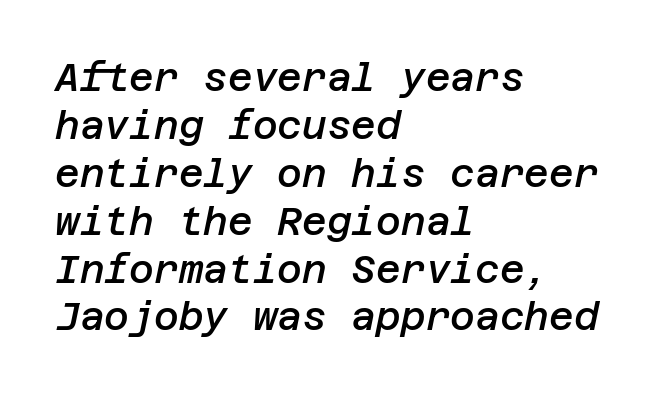
The rows are spaced the way most documents space them. A typesetter would call this zero additional tracking. The passage is arranged the way most books set body copy — flush left. A bit beefed up — I'd call it semibold rather than bold.
